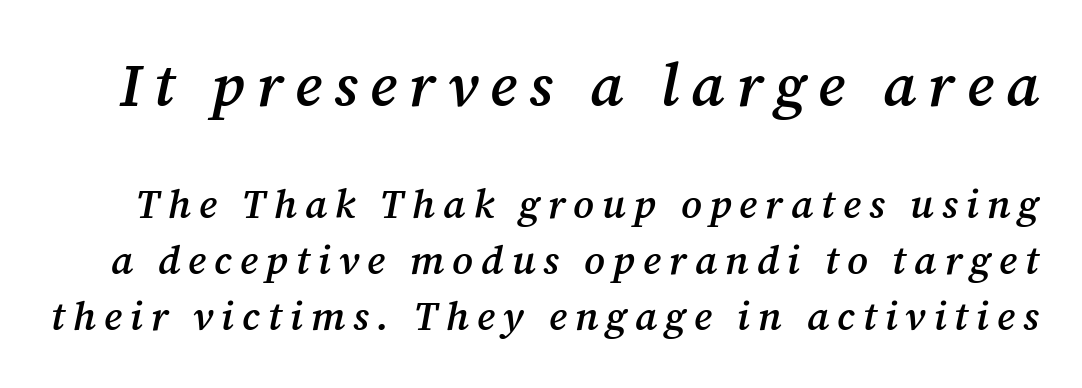
When letters slant like this, we call the style italic. The baseline area is clear. These lines are rendered in a variable-pitch font. Little horizontal feet cap the strokes, marking this as serif type. Vertical spacing — default. The strokes are fattened partway — semibold, not bold.
